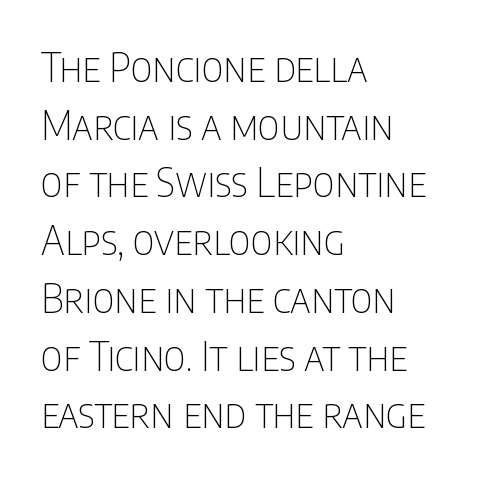
The rag falls on the right side of this text block. Look at the tracking — it's just the regular setting, nothing added. The specimen omits any rule beneath the text block's lines. Successive baselines arrive at the customary interval. The type sits square on the baseline with zero lean.
